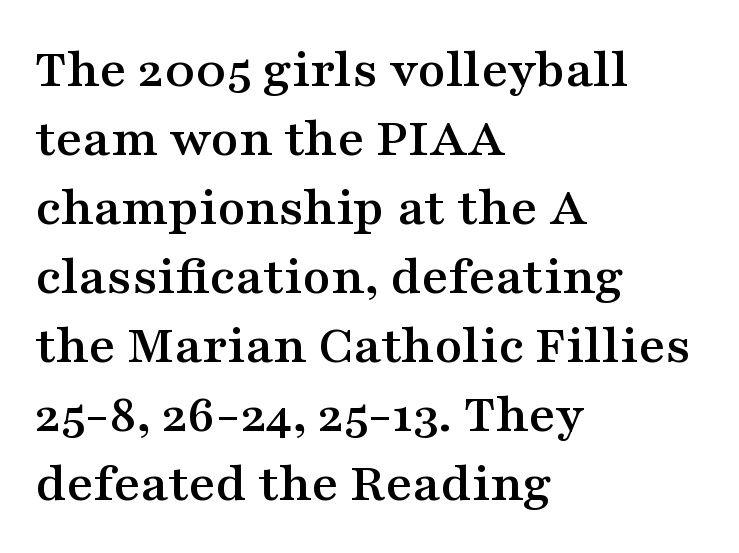
The image shows 57 px wide serif type, upright; set left-aligned, line spacing 1.21x, normal letter spacing, not underlined; medium stroke contrast and a medium x-height.
